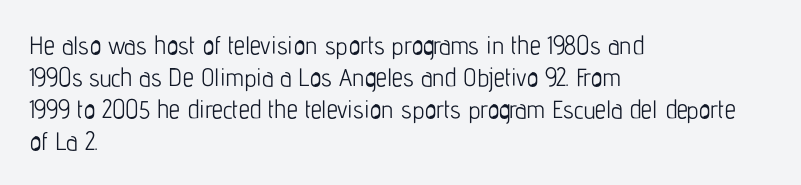
Glance below the letters and you will spot only blank space. The weight tops out at a normal text grade. Teacher's note: observe the even left margin — that is flush-left alignment. Interline gaps are of average width in this sample. In terms of posture, this sample is upright.
